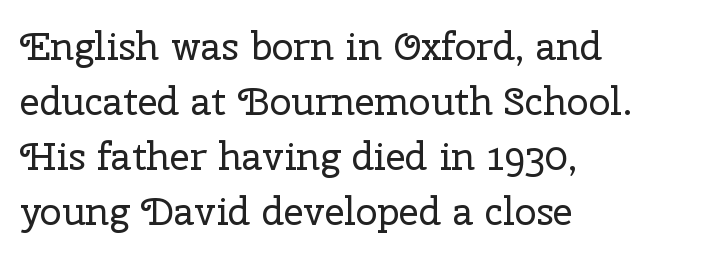
Q: Is the text bold? A: No.
Q: Is the text italic (slanted)? A: No, it is upright.
Q: Is the typeface a serif or a sans-serif typeface? A: Serif.
Q: Is the text underlined? A: No.
Q: How is the paragraph aligned? A: Left-aligned.
Q: Is the spacing between letters normal or unusually wide? A: Normal.
Q: Is the spacing between lines tight, normal or loose? A: Normal.
Q: Width (condensed, normal, or wide)? A: Normal.
Q: Stroke contrast? A: Low.
Q: x-height? A: Medium.
Q: Monospaced? A: No.
